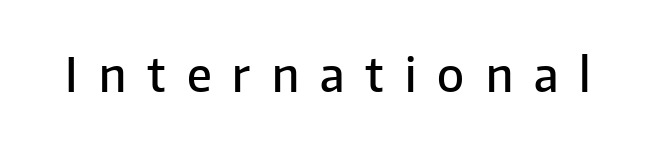
{"serif": "no", "italic": "no", "bold": "semi", "weight": "semibold", "width": "normal", "stroke_contrast": "low", "x_height": "medium", "monospaced": "no", "underline": "no", "letter_spacing": "wide", "letter_spacing_em": 0.45, "glyph_px": 47}
